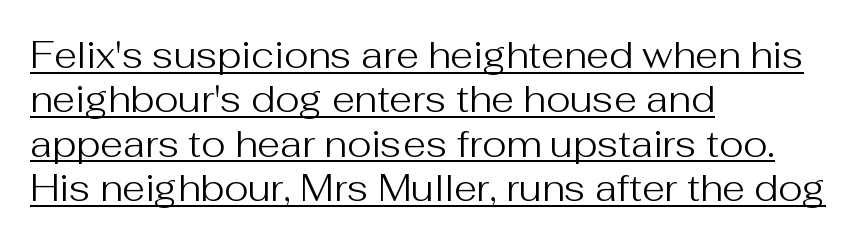
{"serif": "no", "italic": "no", "bold": "no", "weight": "regular", "width": "normal", "stroke_contrast": "medium", "x_height": "medium", "monospaced": "no", "underline": "yes", "align": "left", "line_spacing_ratio": 1.2, "letter_spacing": "normal", "letter_spacing_em": 0.0, "glyph_px": 37}
